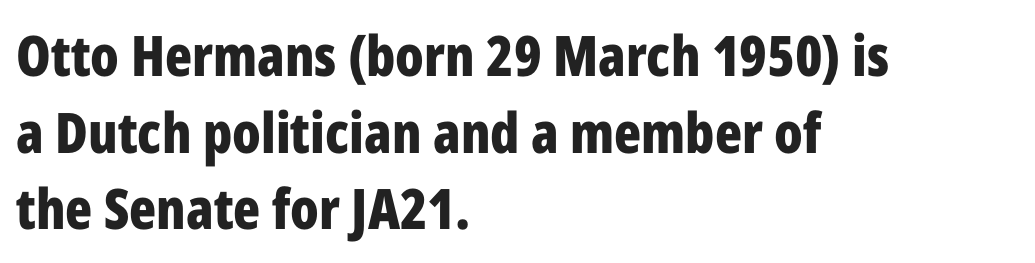
Q: Is the text bold? A: Yes.
Q: Is the text italic (slanted)? A: No, it is upright.
Q: Is the typeface a serif or a sans-serif typeface? A: Sans-serif.
Q: Is the text underlined? A: No.
Q: How is the paragraph aligned? A: Left-aligned.
Q: Is the spacing between letters normal or unusually wide? A: Normal.
Q: Is the spacing between lines tight, normal or loose? A: Normal.
Q: Width (condensed, normal, or wide)? A: Condensed.
Q: Stroke contrast? A: Low.
Q: x-height? A: Medium.
Q: Monospaced? A: No.
